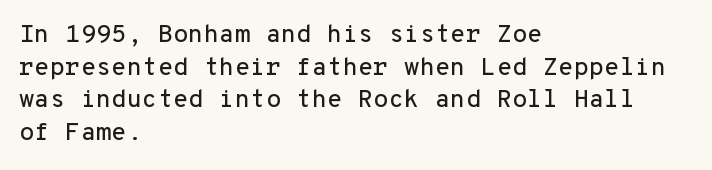
The image shows 25 px text type, upright; set left-aligned, normal line spacing (1.31x), normal letter spacing, not underlined.
